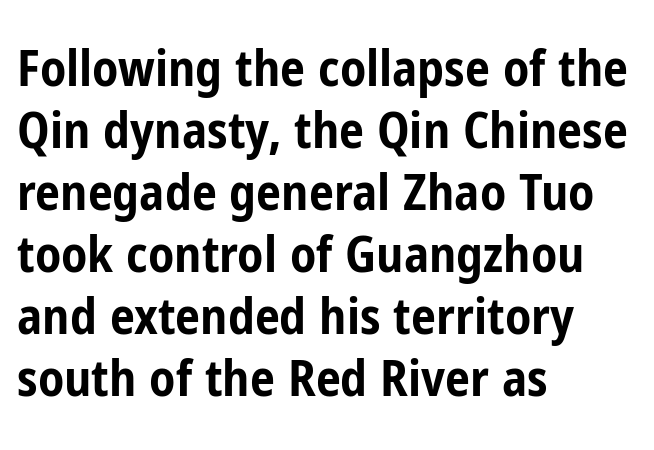
{"serif": "no", "italic": "no", "bold": "yes", "weight": "bold", "width": "condensed", "stroke_contrast": "low", "x_height": "medium", "monospaced": "no", "underline": "no", "align": "left", "line_spacing_ratio": 1.24, "letter_spacing": "normal", "letter_spacing_em": 0.0, "glyph_px": 50}
